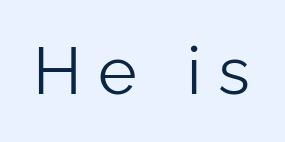
The image shows 66 px light sans-serif type, upright; set unusually wide letter spacing (+0.25 em), not underlined; low stroke contrast and a medium x-height.
